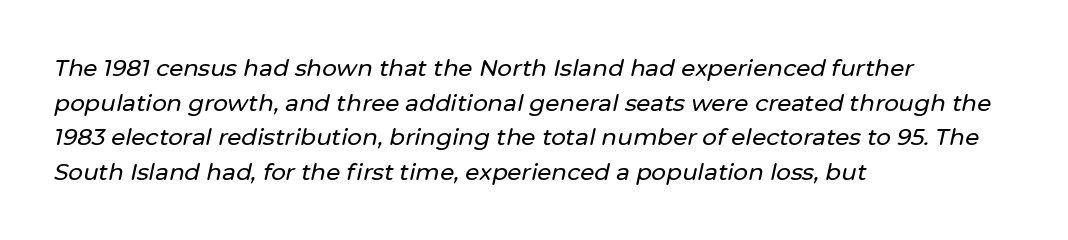
{"italic": "yes", "lean": "right", "slant_degrees": 12, "underline": "no", "align": "left", "line_spacing": "normal", "line_spacing_ratio": 1.51, "letter_spacing": "normal", "letter_spacing_em": 0.0, "glyph_px": 23}
